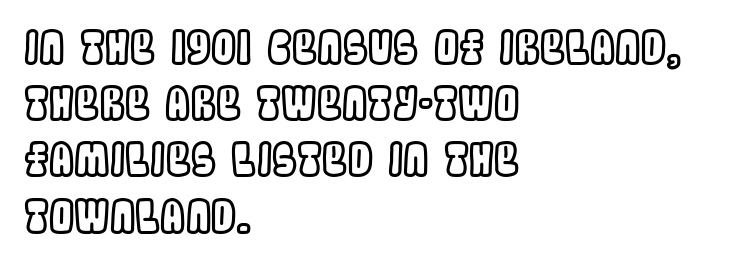
These lines are set flush left with a ragged right edge. Posture: straight, roman, zero tilt. The rendering uses a moderate line-height, typical for paragraphs. A bare baseline throughout the passage.
